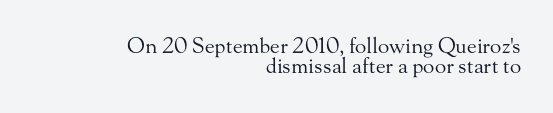
The image shows 21 px text type, upright; set right-aligned, tight line spacing (0.96x), normal letter spacing, not underlined.
